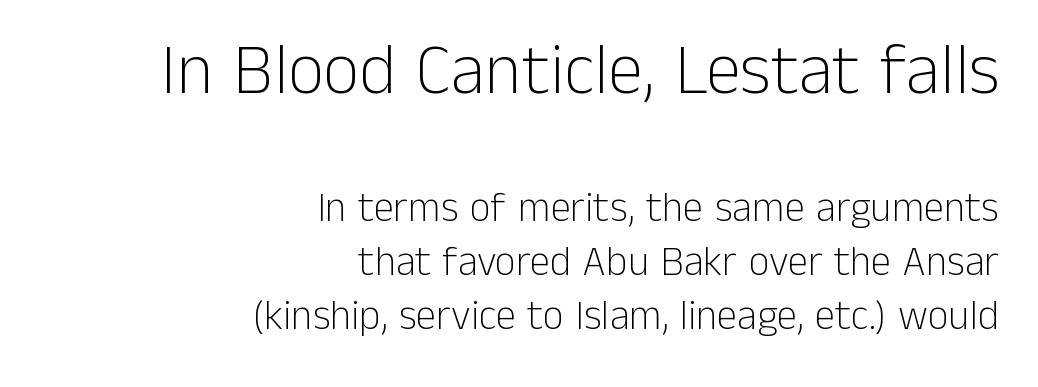
{"serif": "no", "italic": "no", "bold": "no", "weight": "light", "width": "normal", "stroke_contrast": "low", "x_height": "medium", "monospaced": "no", "underline": "no", "align": "right", "line_spacing": "normal", "line_spacing_ratio": 1.32, "letter_spacing": "normal", "letter_spacing_em": 0.0, "larger_block": "first", "size_ratio": 1.73, "glyph_px": 71}
